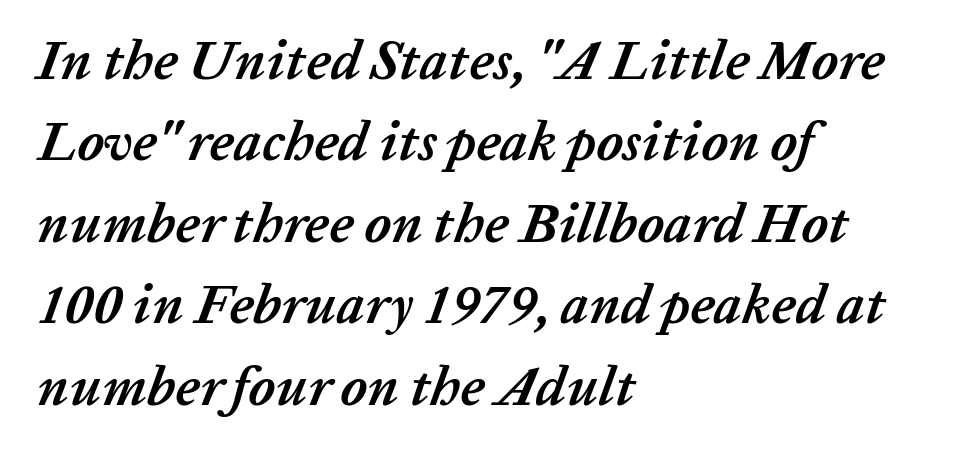
The image shows 55 px semibold type, italic (leaning right); set left-aligned, normal line spacing (1.48x), normal letter spacing, not underlined; low stroke contrast and a medium x-height.
